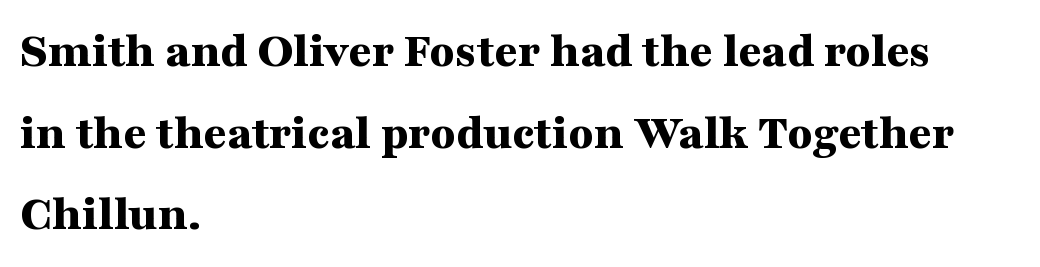
Does the type have serifs? Yes, each stem ends in a small foot. The foot of each line stays bare and open. Posture: upright roman. The typesetting leans heavy: a genuine bold. Each new line begins a customary step beneath the previous one.
